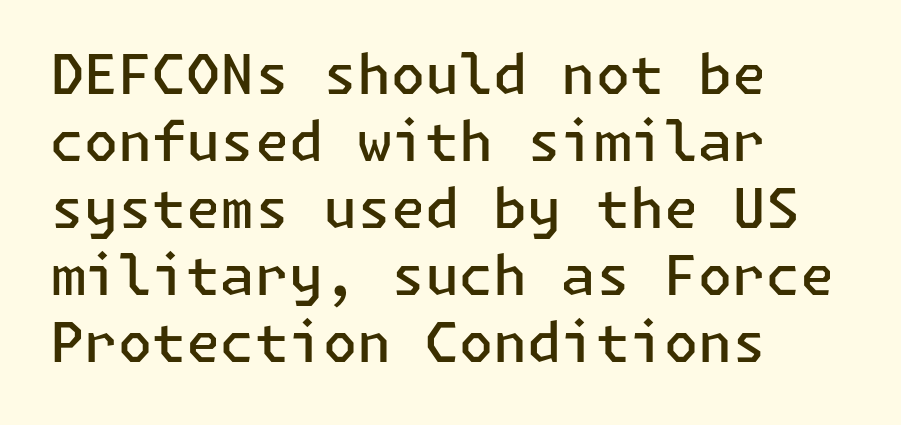
Summary of weight: moderately heavy, a semibold. Layout note: lines flush left. Letters rest on an invisible, unmarked baseline. Serifs: no, the terminals of the letterforms are clean. The letters stand upright; this is a roman face. Standard letterfit; no display-style spreading of the glyphs.
